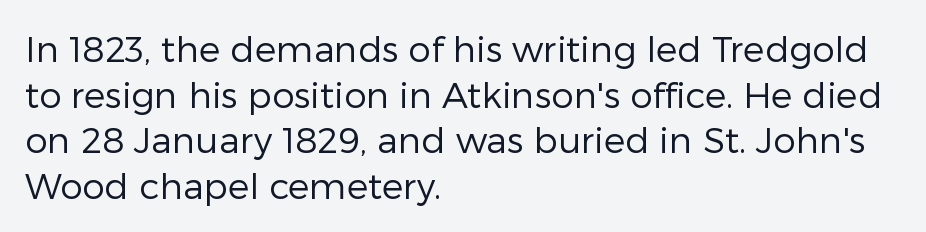
{"serif": "no", "italic": "no", "bold": "no", "weight": "regular", "width": "normal", "stroke_contrast": "low", "x_height": "medium", "monospaced": "no", "underline": "no", "align": "left", "line_spacing": "normal", "line_spacing_ratio": 1.27, "letter_spacing": "normal", "letter_spacing_em": 0.0, "glyph_px": 36}
